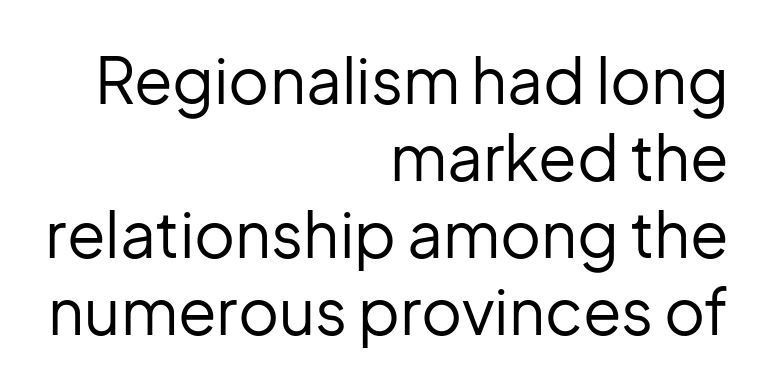
Q: Is the text bold? A: No.
Q: Is the text italic (slanted)? A: No, it is upright.
Q: Is the typeface a serif or a sans-serif typeface? A: Sans-serif.
Q: Is the text underlined? A: No.
Q: How is the paragraph aligned? A: Right-aligned.
Q: Is the spacing between letters normal or unusually wide? A: Normal.
Q: Width (condensed, normal, or wide)? A: Normal.
Q: Stroke contrast? A: Low.
Q: x-height? A: Medium.
Q: Monospaced? A: No.
